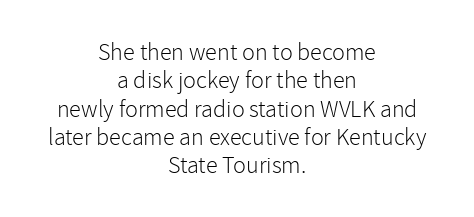
Q: Is the text bold? A: No.
Q: Is the text italic (slanted)? A: No, it is upright.
Q: Is the text underlined? A: No.
Q: How is the paragraph aligned? A: Centered.
Q: Is the spacing between letters normal or unusually wide? A: Normal.
